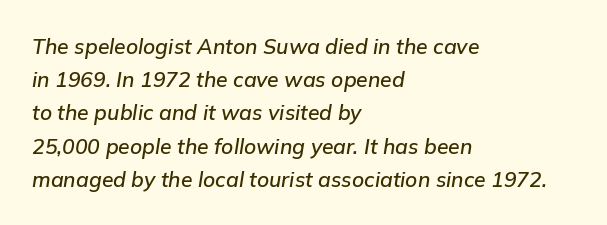
Line starts are locked; line ends wander. Descender tails drop into unmarked territory. This sample uses plain, unmodified letter spacing. Vertically, the passage feels balanced, rows spaced as you'd expect. Does the lettering tilt? It does — this is italic.
